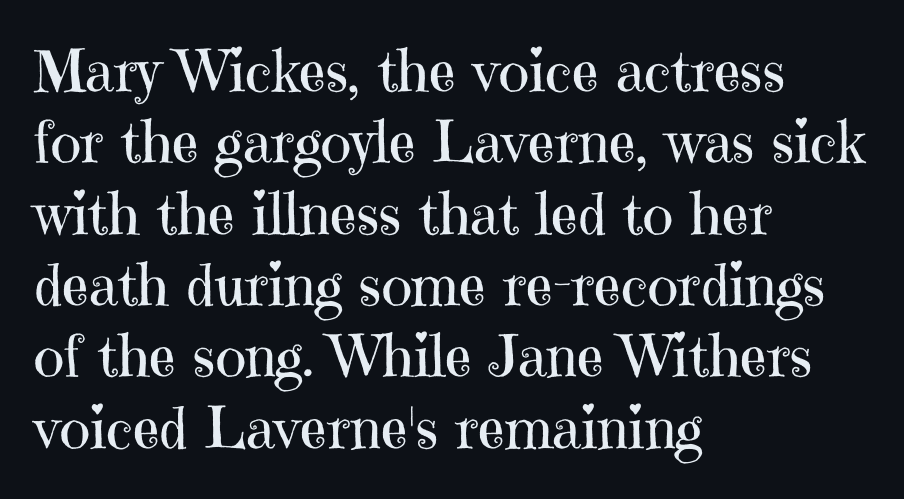
The image shows 58 px regular-weight serif type, upright; set left-aligned, line spacing 1.23x, normal letter spacing, not underlined; high stroke contrast and a medium x-height.
